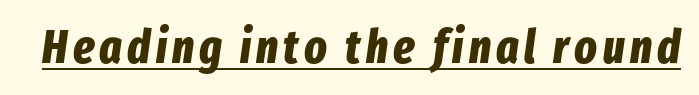
The image shows 47 px bold, condensed type, italic (leaning right); set underlined; low stroke contrast and a medium x-height.
